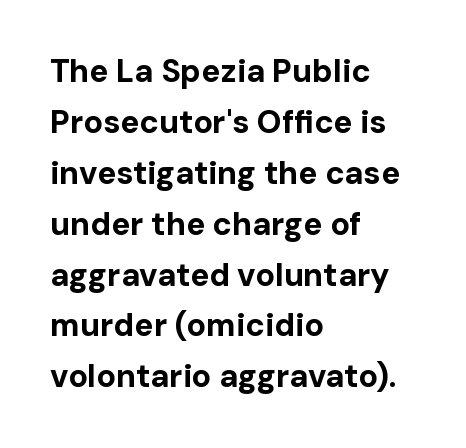
{"serif": "no", "italic": "no", "bold": "yes", "weight": "bold", "width": "normal", "stroke_contrast": "low", "x_height": "medium", "monospaced": "no", "underline": "no", "align": "left", "line_spacing": "normal", "line_spacing_ratio": 1.59, "letter_spacing": "normal", "letter_spacing_em": 0.0, "glyph_px": 32}
